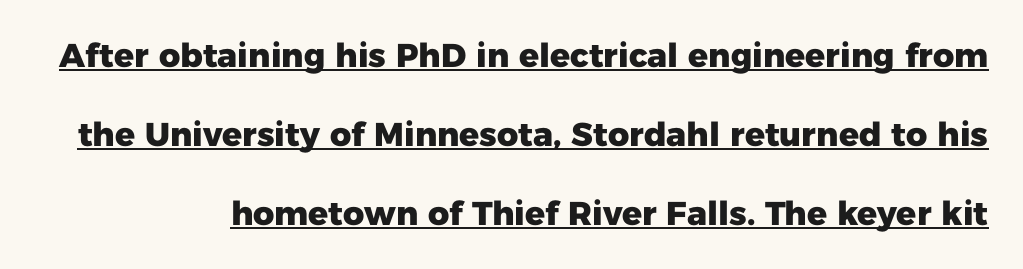
This rendering leaves character spacing at its baseline value. Letterform terminals end flat and unadorned throughout the passage. Typeset ragged left — the right edge is the straight one. Italic? Not at all — the glyphs are vertical.
